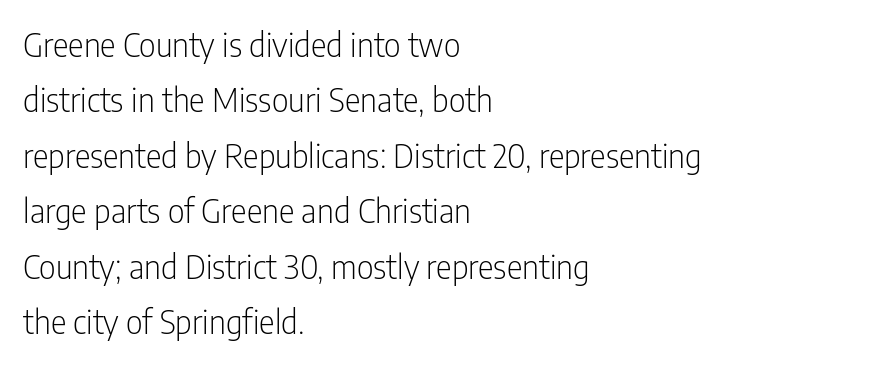
{"serif": "no", "italic": "no", "bold": "no", "weight": "light", "width": "condensed", "stroke_contrast": "low", "x_height": "medium", "monospaced": "no", "underline": "no", "align": "left", "line_spacing": "normal", "line_spacing_ratio": 1.68, "letter_spacing": "normal", "letter_spacing_em": 0.0, "glyph_px": 33}
